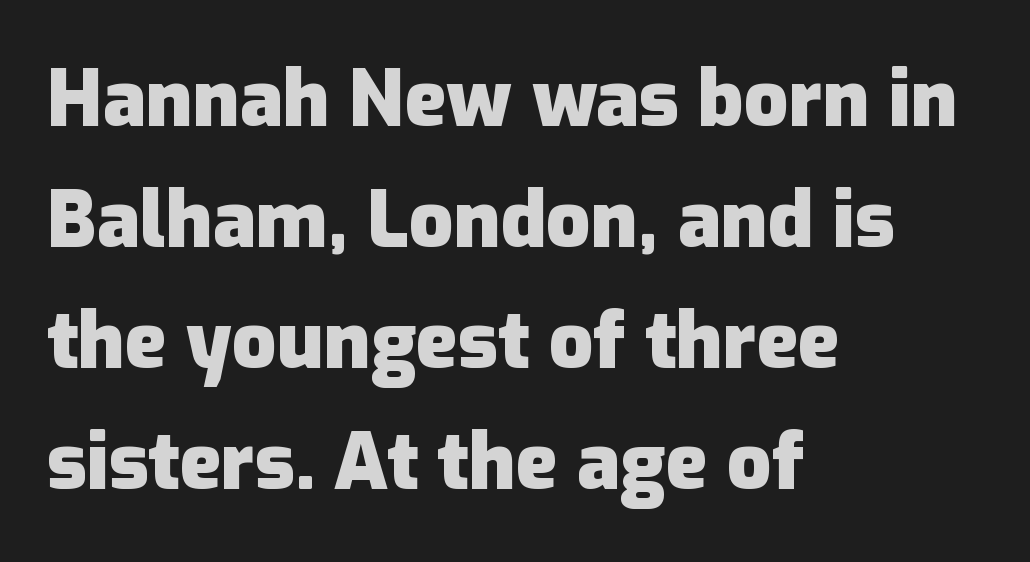
Q: Is the text bold? A: Yes.
Q: Is the text italic (slanted)? A: No, it is upright.
Q: Is the typeface a serif or a sans-serif typeface? A: Sans-serif.
Q: Is the text underlined? A: No.
Q: How is the paragraph aligned? A: Left-aligned.
Q: Is the spacing between letters normal or unusually wide? A: Normal.
Q: Is the spacing between lines tight, normal or loose? A: Normal.
Q: Width (condensed, normal, or wide)? A: Normal.
Q: Stroke contrast? A: Low.
Q: x-height? A: Medium.
Q: Monospaced? A: No.
